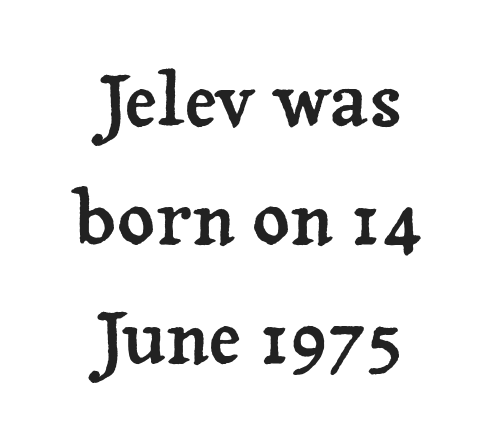
The image shows 73 px serif type, upright; set centered, normal line spacing (1.62x), normal letter spacing, not underlined; low stroke contrast and a medium x-height.
